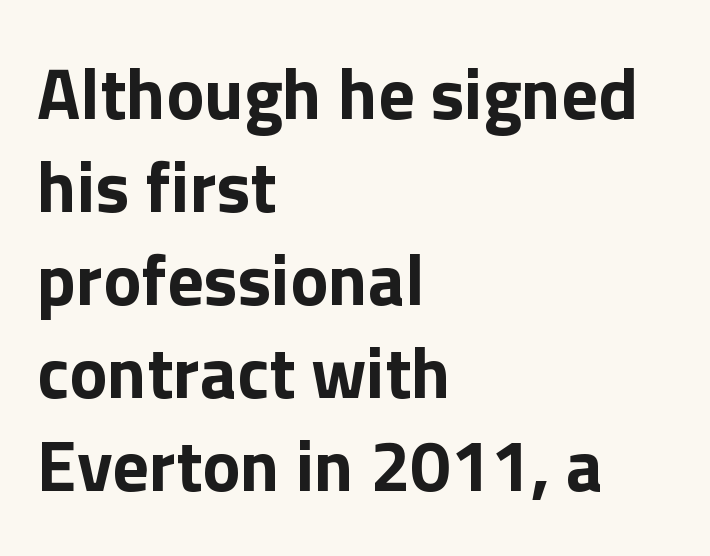
The image shows 72 px bold sans-serif type, upright; set left-aligned, normal line spacing (1.29x), normal letter spacing, not underlined; a medium x-height.
